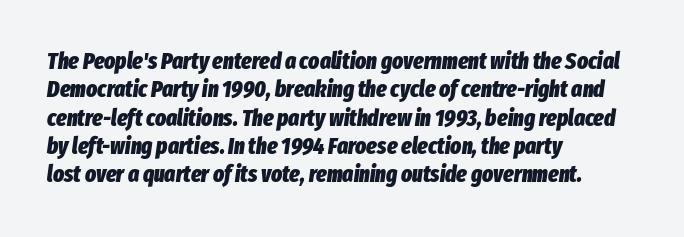
The image shows 23 px bold type, italic (leaning right); set left-aligned, line spacing 1.23x, normal letter spacing, not underlined.
